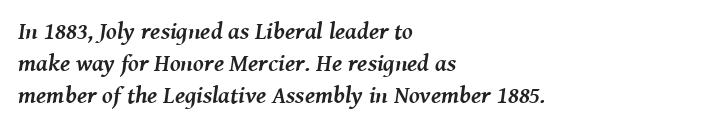
If you drew a ruler down the left edge, every line would touch it. The face used here is rendered with its standard letterfit. When letters slant like this, we call the style italic. Horizontal bands of white between lines are of average thickness. Look at the stroke-to-counter ratio: heavy, a bold. Anything drawn beneath the words? Only blank space.
